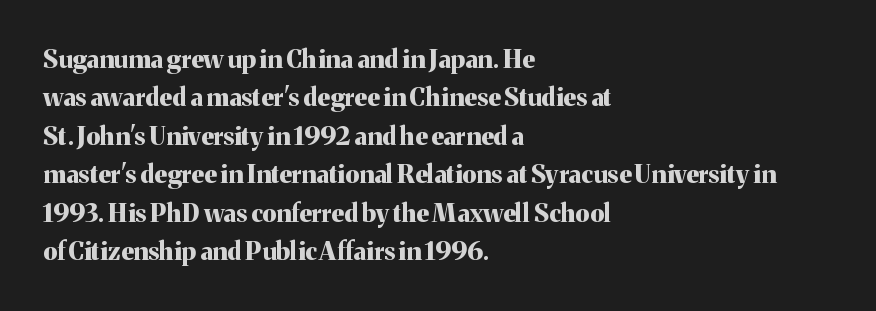
The image shows 25 px bold type, upright; set left-aligned, normal line spacing (1.54x), normal letter spacing, not underlined.
